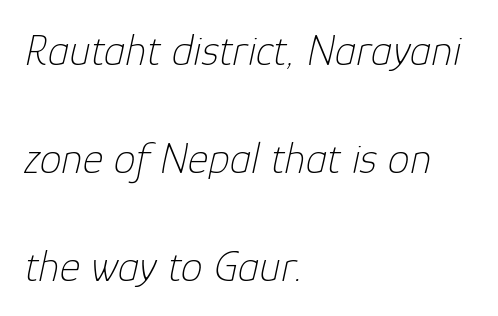
Q: Is the text bold? A: No.
Q: Is the text italic (slanted)? A: Yes, it leans right by about 12 degrees.
Q: Is the text underlined? A: No.
Q: How is the paragraph aligned? A: Left-aligned.
Q: Is the spacing between letters normal or unusually wide? A: Normal.
Q: Is the spacing between lines tight, normal or loose? A: Loose.
Q: Width (condensed, normal, or wide)? A: Normal.
Q: Stroke contrast? A: Low.
Q: x-height? A: Medium.
Q: Monospaced? A: No.
